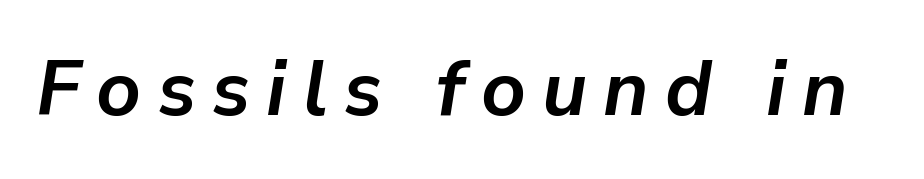
Lines of text with bare space underneath. The font is running at its bold setting. Looks like regular typesetting: each glyph gets only the width it needs. There's an unmistakable incline to the writing here. Letter spacing: wide.
